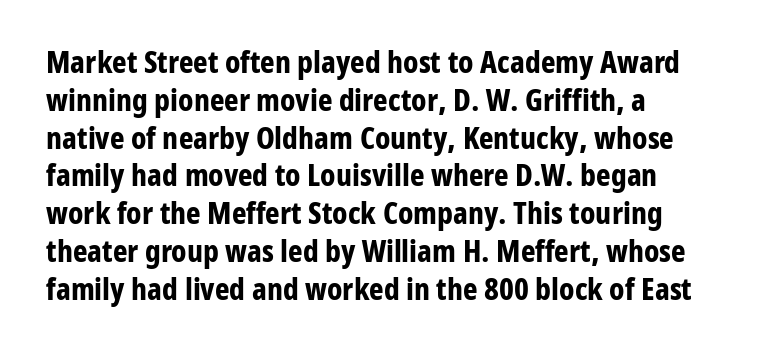
The image shows 31 px bold, condensed sans-serif type, upright; set left-aligned, line spacing 1.22x, normal letter spacing, not underlined; low stroke contrast and a medium x-height.
